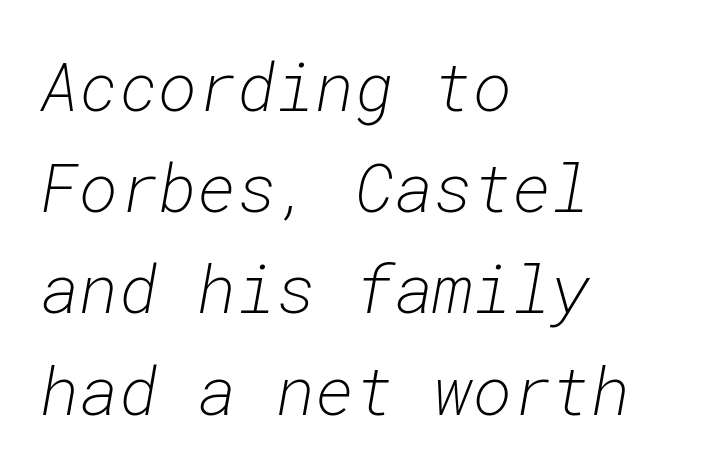
{"italic": "yes", "lean": "right", "slant_degrees": 10, "bold": "no", "weight": "light", "width": "normal", "stroke_contrast": "low", "x_height": "medium", "monospaced": "yes", "underline": "no", "align": "left", "line_spacing": "normal", "line_spacing_ratio": 1.51, "letter_spacing": "normal", "letter_spacing_em": 0.0, "glyph_px": 67}
